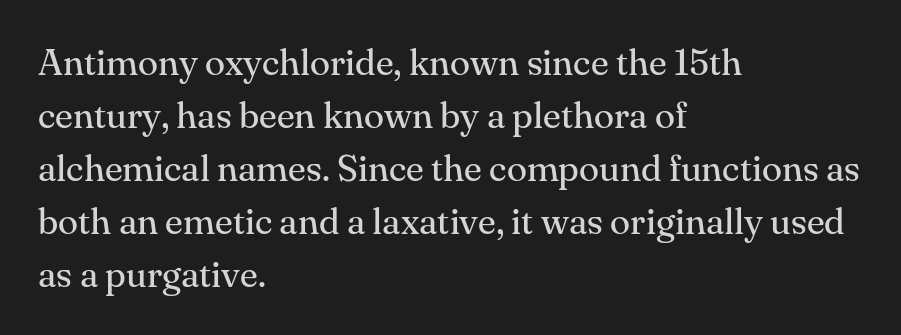
A typesetter would call this proportional, since set widths differ per character. Tracking here is standard; glyphs follow each other at the usual distance. Beneath every word, the page is bare. This is not heavy type; no bold has been used. Quick note: interline space is typical.
